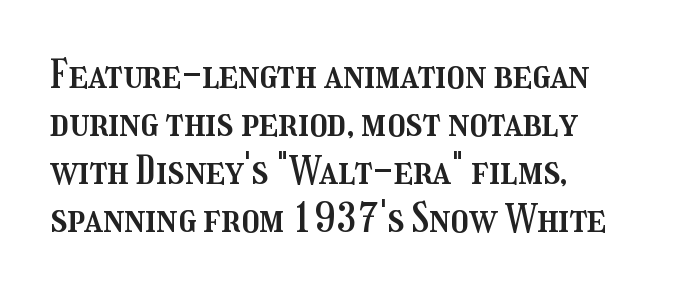
It's the straight-up-and-down kind of type. Glyph-to-glyph distance matches everyday printed text. The foot of each line stays bare and open. Teacher's note: observe the even left margin — that is flush-left alignment. Varying glyph widths throughout — classic text-font behaviour.
